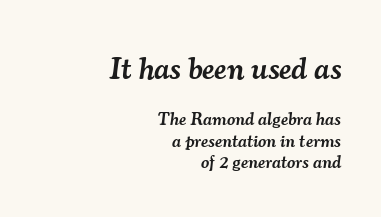
The type family on display is of the serif kind. Has an underline been added? It has not. Between one letter and the next there's only the usual sliver of space. Larger block? The one above; the one below is distinctly smaller.
